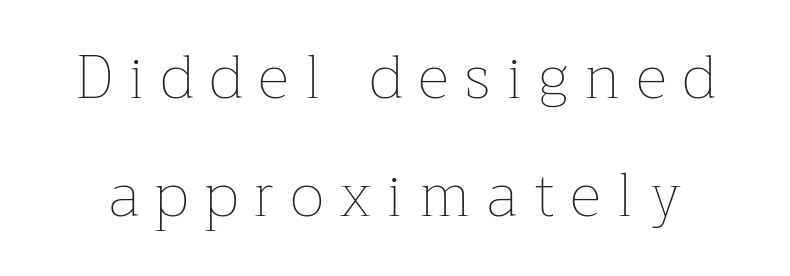
Characters remain perfectly vertical along every line. Weight: not bold — regular or lighter. Characters follow at a spacing far wider than the type designer built in. The leading is generous, giving the passage an open texture. You could not count columns in this text — the font is proportionally spaced.
